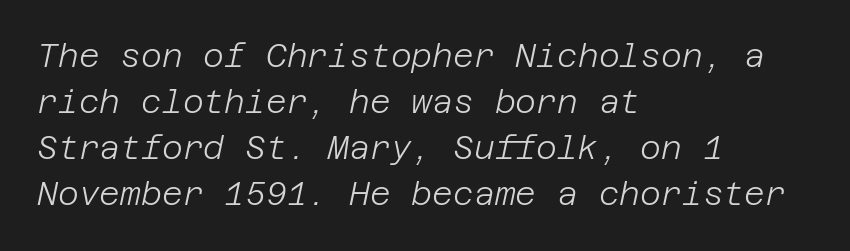
{"italic": "yes", "lean": "right", "slant_degrees": 12, "bold": "no", "weight": "light", "width": "normal", "stroke_contrast": "low", "x_height": "large", "underline": "no", "align": "left", "line_spacing": "normal", "line_spacing_ratio": 1.44, "letter_spacing": "normal", "letter_spacing_em": 0.0, "glyph_px": 32}
